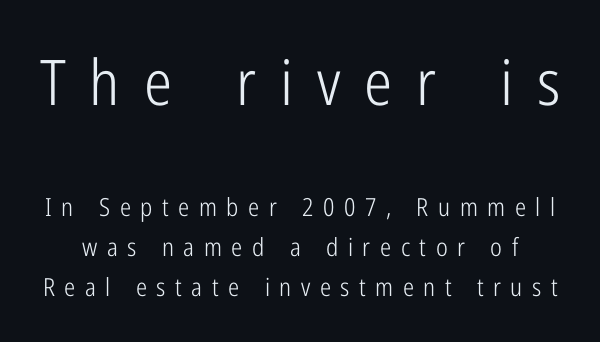
The image shows 63 px light, condensed sans-serif type, upright; set normal line spacing (1.61x), unusually wide letter spacing (+0.38 em), not underlined; the first (top) block is 2.52x larger; low stroke contrast and a medium x-height.
